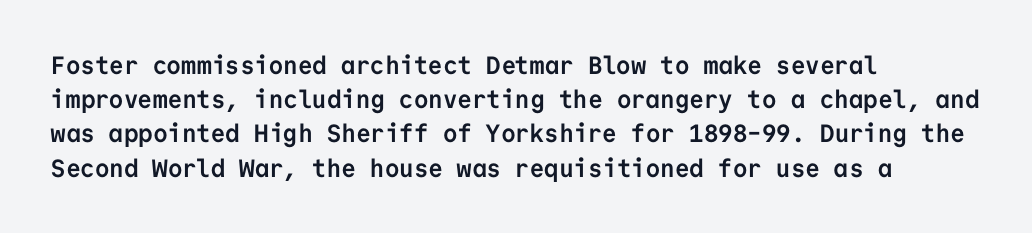
{"italic": "no", "bold": "yes", "underline": "no", "align": "left", "line_spacing": "normal", "line_spacing_ratio": 1.37, "letter_spacing": "normal", "letter_spacing_em": 0.0, "glyph_px": 25}
